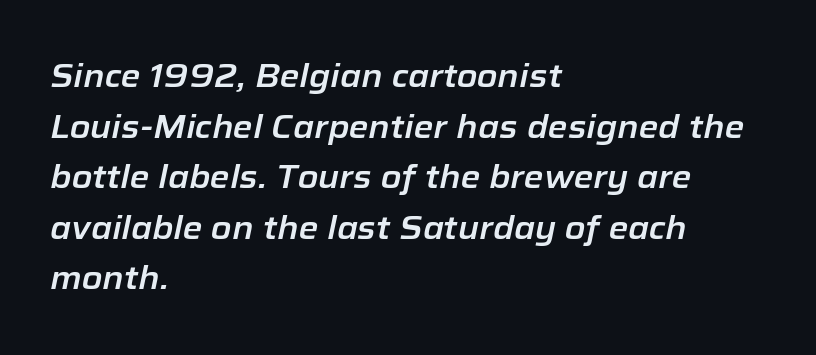
The image shows 32 px text type, italic (leaning right); set left-aligned, normal line spacing (1.58x), normal letter spacing, not underlined; low stroke contrast and a medium x-height.
